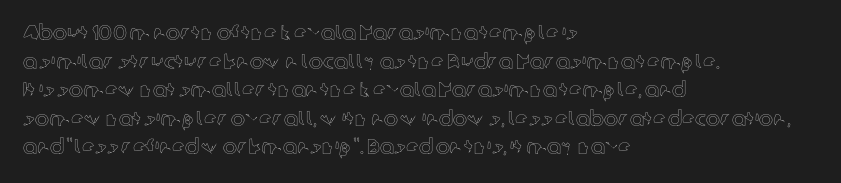
Q: Is the text italic (slanted)? A: No, it is upright.
Q: Is the text underlined? A: No.
Q: How is the paragraph aligned? A: Left-aligned.
Q: Is the spacing between letters normal or unusually wide? A: Normal.
Q: Is the spacing between lines tight, normal or loose? A: Normal.
